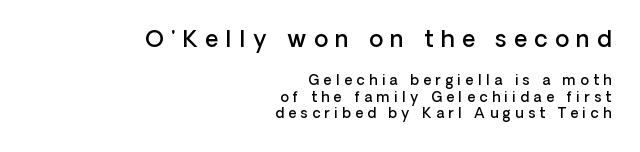
{"italic": "no", "bold": "semi", "underline": "no", "align": "right", "line_spacing_ratio": 1.17, "letter_spacing": "wide", "letter_spacing_em": 0.32, "larger_block": "first", "size_ratio": 1.64, "glyph_px": 23}
